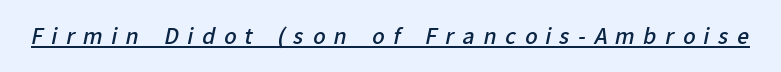
{"bold": "semi", "underline": "yes", "letter_spacing": "wide", "letter_spacing_em": 0.4, "glyph_px": 21}
